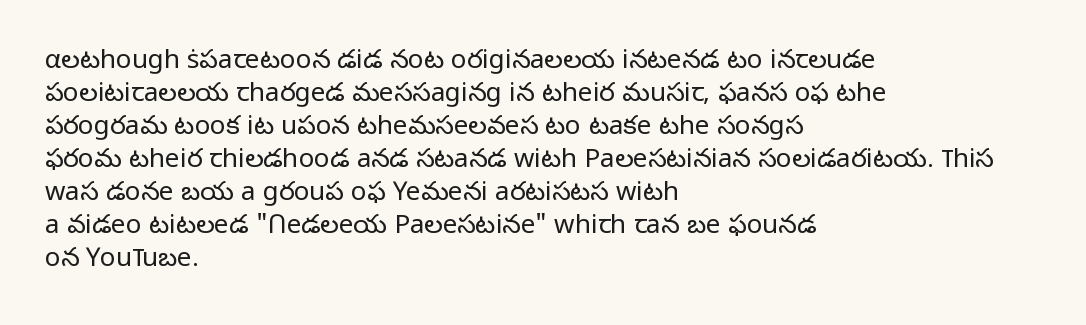
{"italic": "no", "bold": "no", "underline": "no", "align": "left", "line_spacing": "normal", "line_spacing_ratio": 1.27, "letter_spacing": "normal", "letter_spacing_em": 0.0, "glyph_px": 26}
